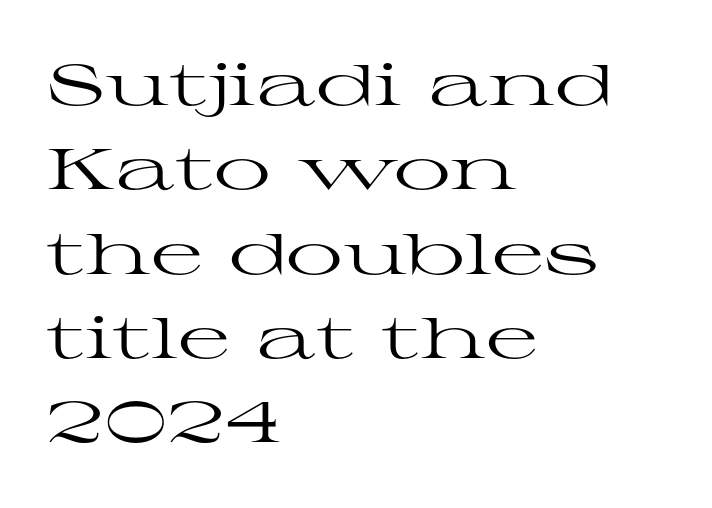
This sample is left-justified, so line endings fall wherever the words run out. Horizontal bands of white between lines are of average thickness. The lettering stays uniformly vertical, giving the passage a roman look. Are there feet on the stems? There are — it's a serif. Tracking here is standard; glyphs follow each other at the usual distance. Letters rest on an invisible, unmarked baseline.
